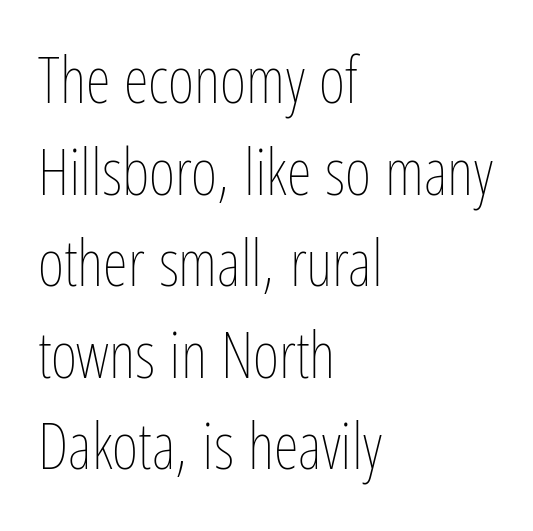
{"italic": "no", "bold": "no", "weight": "thin", "width": "condensed", "stroke_contrast": "low", "x_height": "medium", "monospaced": "no", "underline": "no", "align": "left", "line_spacing": "normal", "line_spacing_ratio": 1.43, "letter_spacing": "normal", "letter_spacing_em": 0.0, "glyph_px": 64}
